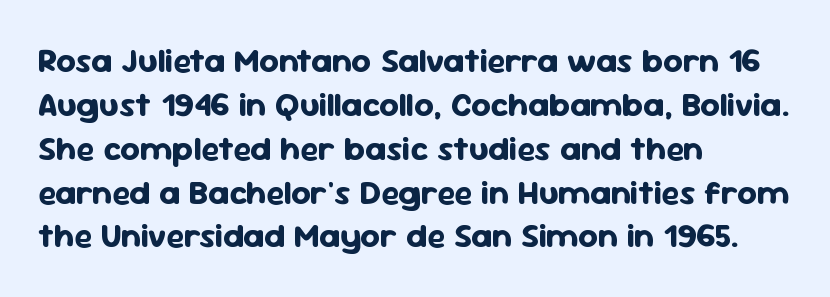
{"serif": "no", "italic": "no", "bold": "yes", "weight": "bold", "width": "normal", "stroke_contrast": "low", "x_height": "medium", "monospaced": "no", "underline": "no", "align": "left", "line_spacing": "normal", "line_spacing_ratio": 1.29, "letter_spacing": "normal", "letter_spacing_em": 0.0, "glyph_px": 34}
